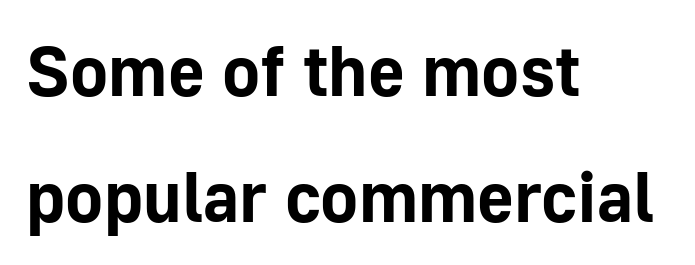
The image shows 71 px bold sans-serif type, upright; set left-aligned, line spacing 1.78x, normal letter spacing, not underlined; low stroke contrast and a medium x-height.
